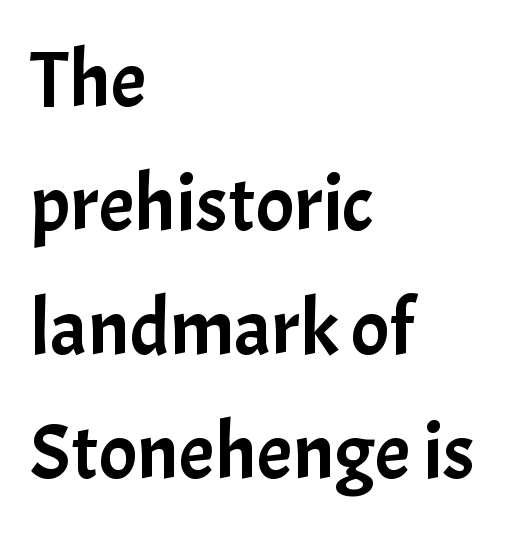
{"serif": "no", "italic": "no", "width": "normal", "stroke_contrast": "low", "x_height": "medium", "monospaced": "no", "underline": "no", "align": "left", "line_spacing": "normal", "line_spacing_ratio": 1.55, "letter_spacing": "normal", "letter_spacing_em": 0.0, "glyph_px": 80}
